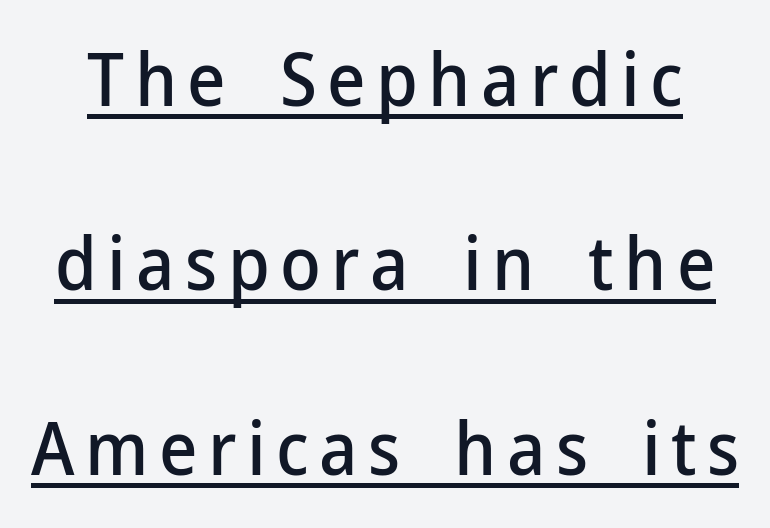
Q: Is the text italic (slanted)? A: No, it is upright.
Q: Is the typeface a serif or a sans-serif typeface? A: Sans-serif.
Q: Is the text underlined? A: Yes.
Q: Is the spacing between lines tight, normal or loose? A: Loose.
Q: Width (condensed, normal, or wide)? A: Normal.
Q: Stroke contrast? A: Low.
Q: x-height? A: Medium.
Q: Monospaced? A: No.
